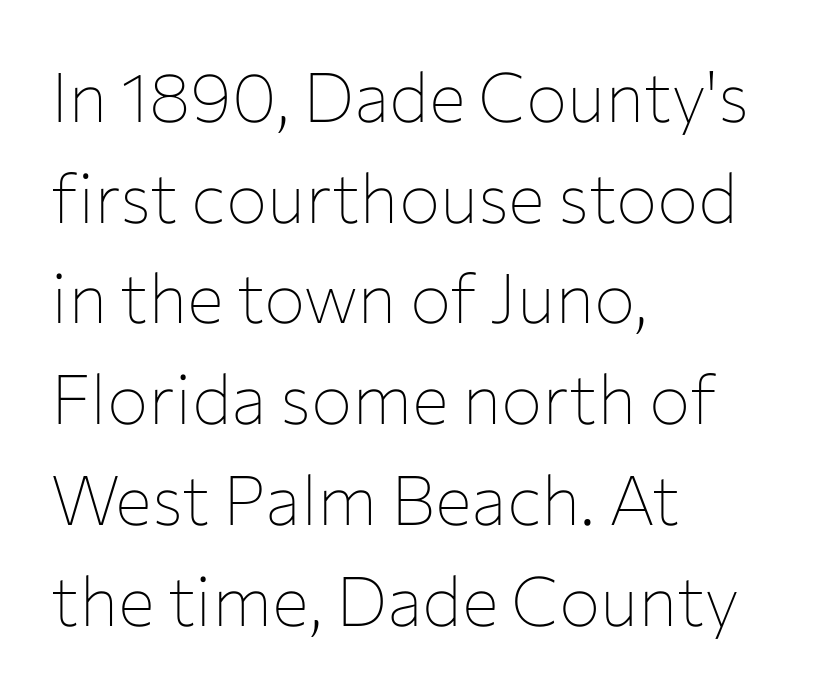
Q: Is the text bold? A: No.
Q: Is the text italic (slanted)? A: No, it is upright.
Q: Is the typeface a serif or a sans-serif typeface? A: Sans-serif.
Q: Is the text underlined? A: No.
Q: How is the paragraph aligned? A: Left-aligned.
Q: Is the spacing between letters normal or unusually wide? A: Normal.
Q: Is the spacing between lines tight, normal or loose? A: Normal.
Q: Width (condensed, normal, or wide)? A: Normal.
Q: Stroke contrast? A: Low.
Q: x-height? A: Medium.
Q: Monospaced? A: No.
